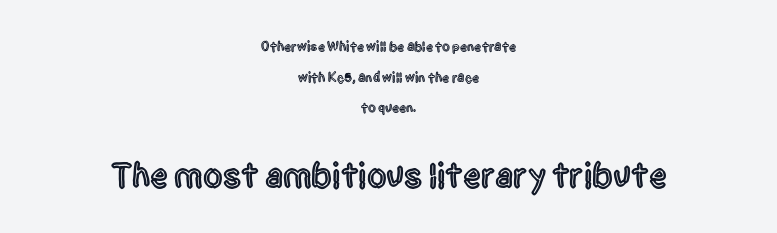
These lines are rendered in a variable-pitch font. A clean baseline with only descenders dipping below it. The rendering uses a large line-height, opening up the rows. Honestly, the letter spacing is just normal — you wouldn't notice it.
